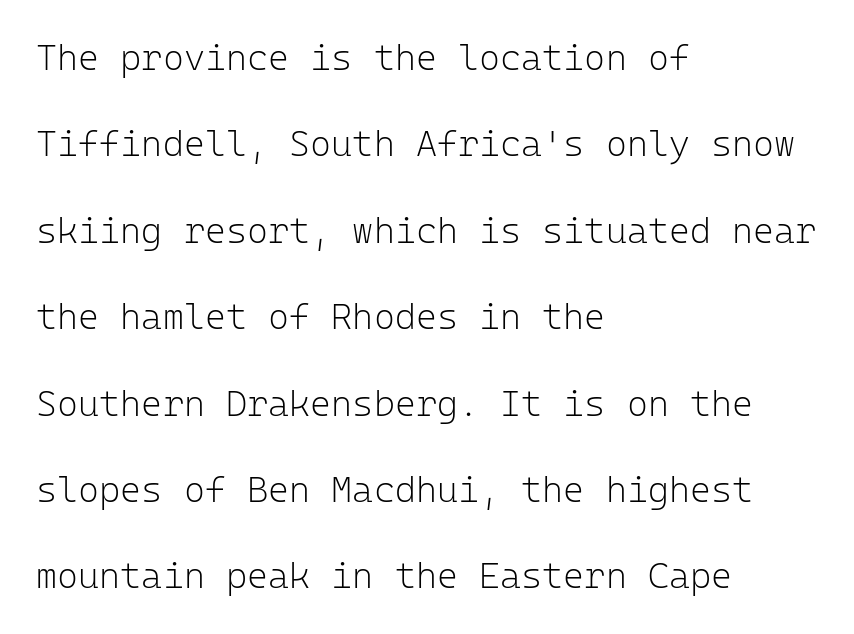
Q: Is the text bold? A: No.
Q: Is the text italic (slanted)? A: No, it is upright.
Q: Is the typeface a serif or a sans-serif typeface? A: Sans-serif.
Q: Is the text underlined? A: No.
Q: How is the paragraph aligned? A: Left-aligned.
Q: Is the spacing between letters normal or unusually wide? A: Normal.
Q: Is the spacing between lines tight, normal or loose? A: Loose.
Q: Width (condensed, normal, or wide)? A: Normal.
Q: Stroke contrast? A: Low.
Q: x-height? A: Medium.
Q: Monospaced? A: Yes.
